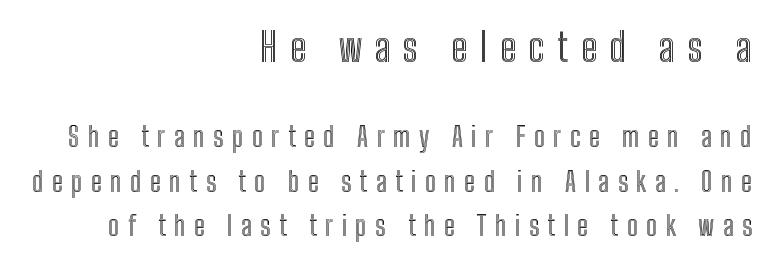
Whoever set this made the first block the dominant, larger element. The letters stand straight up with perfectly vertical stems. Quick note: interline space is typical. The strip under each line holds only bare page.
